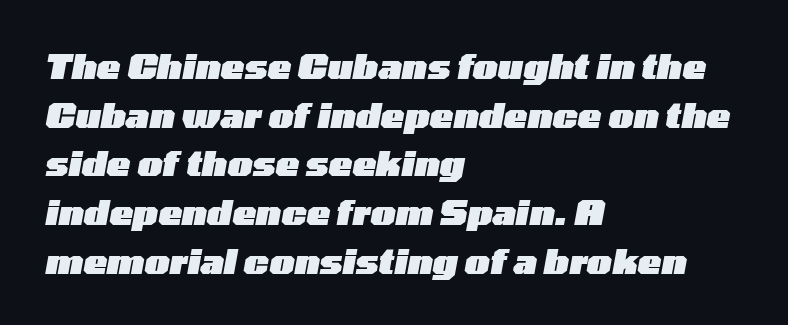
{"italic": "yes", "lean": "right", "slant_degrees": 10, "bold": "yes", "weight": "heavy", "width": "wide", "stroke_contrast": "low", "x_height": "medium", "monospaced": "no", "underline": "no", "align": "left", "line_spacing": "normal", "line_spacing_ratio": 1.39, "letter_spacing": "normal", "letter_spacing_em": 0.0, "glyph_px": 35}
